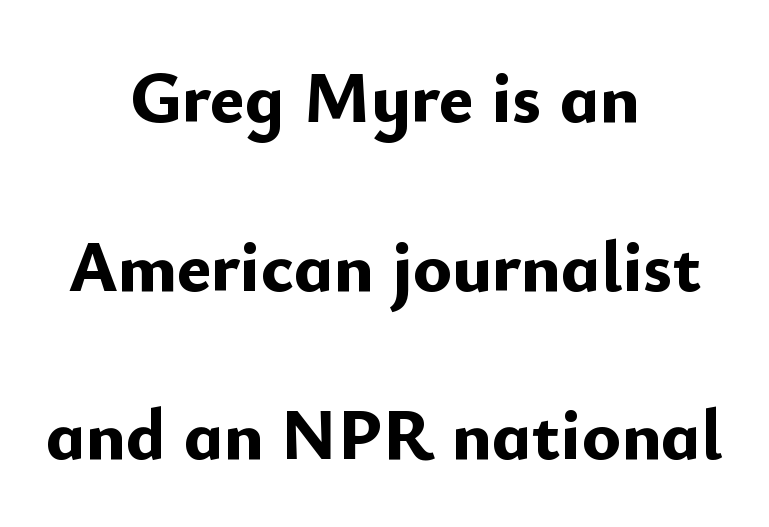
{"serif": "no", "italic": "no", "bold": "yes", "weight": "bold", "width": "normal", "stroke_contrast": "low", "x_height": "small", "monospaced": "no", "underline": "no", "align": "center", "line_spacing": "loose", "line_spacing_ratio": 2.31, "letter_spacing": "normal", "letter_spacing_em": 0.0, "glyph_px": 73}
